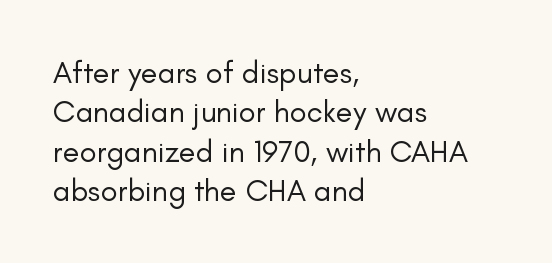
{"serif": "no", "italic": "no", "bold": "no", "weight": "regular", "width": "normal", "stroke_contrast": "low", "x_height": "small", "monospaced": "no", "underline": "no", "align": "left", "line_spacing": "normal", "line_spacing_ratio": 1.27, "letter_spacing": "normal", "letter_spacing_em": 0.0, "glyph_px": 31}
